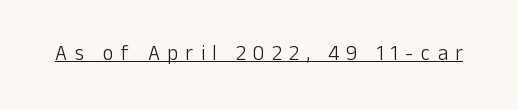
Someone cranked the tracking dial way up on this one. Compared with undecorated copy, this sample adds a rule below the words. Heft: none added — not bold. Vertical strokes here are truly vertical.
